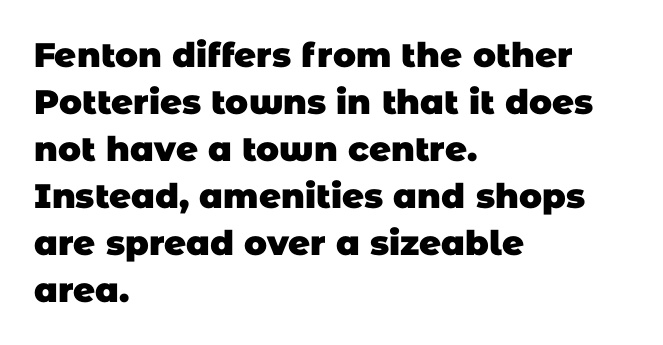
Q: Is the text bold? A: Yes.
Q: Is the typeface a serif or a sans-serif typeface? A: Sans-serif.
Q: Is the text underlined? A: No.
Q: How is the paragraph aligned? A: Left-aligned.
Q: Is the spacing between letters normal or unusually wide? A: Normal.
Q: Is the spacing between lines tight, normal or loose? A: Normal.
Q: Width (condensed, normal, or wide)? A: Normal.
Q: Stroke contrast? A: Low.
Q: x-height? A: Large.
Q: Monospaced? A: No.
